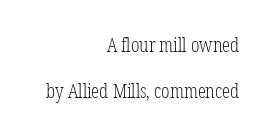
The tracking reads as untouched default to a designer's eye. Do the letters lean? They stand straight. Decoration check: the copy has no underline. Ink coverage per letter is moderate at most.
